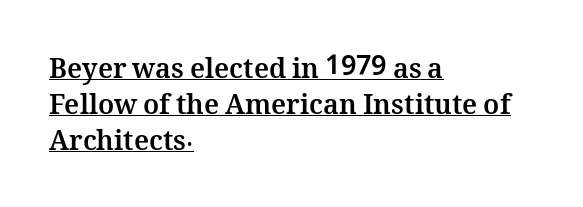
Q: Is the text bold? A: Yes.
Q: Is the text italic (slanted)? A: No, it is upright.
Q: Is the text underlined? A: Yes.
Q: How is the paragraph aligned? A: Left-aligned.
Q: Is the spacing between letters normal or unusually wide? A: Normal.
Q: Is the spacing between lines tight, normal or loose? A: Normal.
